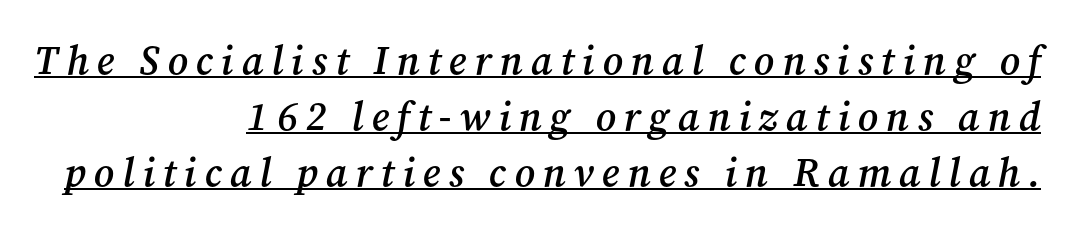
The image shows 40 px semibold serif type, italic (leaning right); set right-aligned, normal line spacing (1.4x), unusually wide letter spacing (+0.2 em), underlined; medium stroke contrast and a medium x-height.
